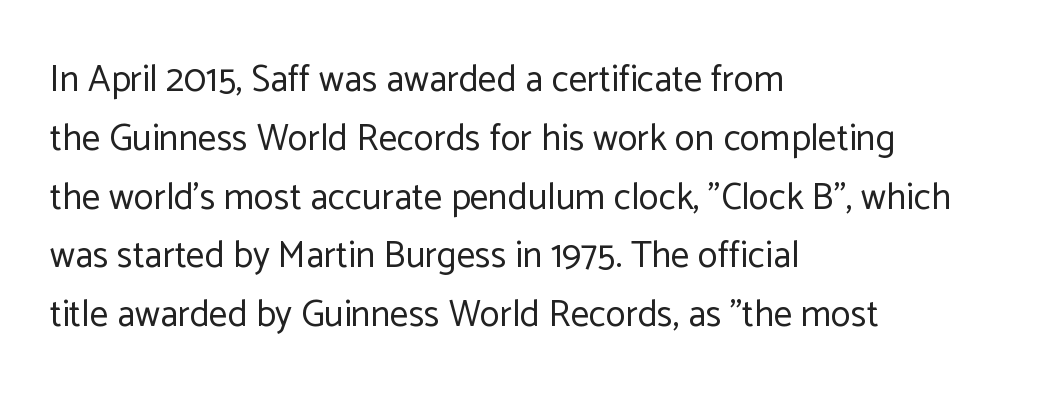
The image shows 37 px regular-weight sans-serif type, upright; set left-aligned, normal line spacing (1.59x), normal letter spacing, not underlined; low stroke contrast and a medium x-height.
